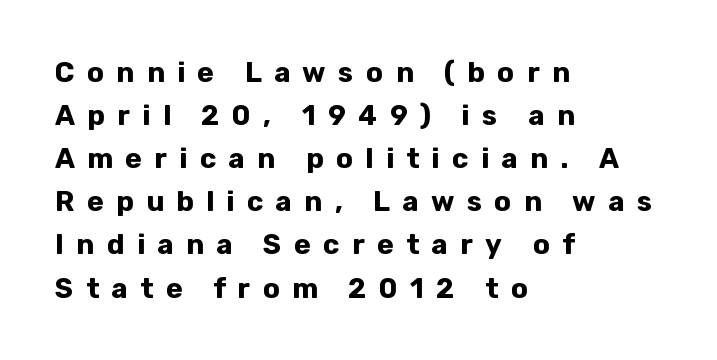
The glyphs are unaccompanied by any horizontal stroke below them. When letters stand straight like this, we call the style roman or upright. Regular leading. The compositor pushed each line to the left boundary. Type style note: lacks serifs.
